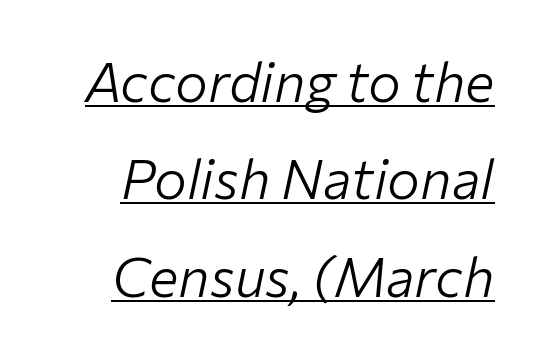
Q: Is the text bold? A: No.
Q: Is the text italic (slanted)? A: Yes, it leans right by about 12 degrees.
Q: Is the text underlined? A: Yes.
Q: Is the spacing between letters normal or unusually wide? A: Normal.
Q: Width (condensed, normal, or wide)? A: Normal.
Q: Stroke contrast? A: Low.
Q: x-height? A: Medium.
Q: Monospaced? A: No.
